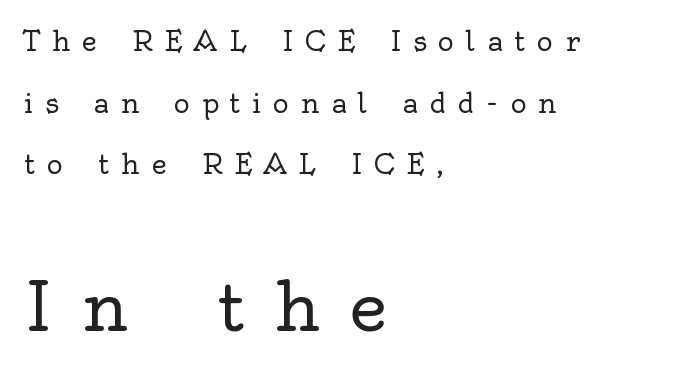
The image shows 68 px regular-weight serif type, upright; set left-aligned, loose line spacing (2.28x), unusually wide letter spacing (+0.44 em), not underlined; the second (bottom) block is 2.52x larger; a small x-height.
